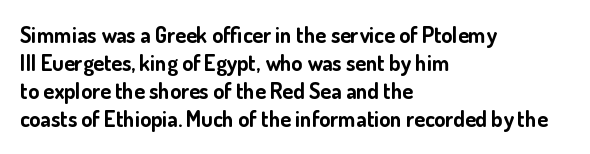
Q: Is the text bold? A: Yes.
Q: Is the text italic (slanted)? A: No, it is upright.
Q: Is the text underlined? A: No.
Q: How is the paragraph aligned? A: Left-aligned.
Q: Is the spacing between letters normal or unusually wide? A: Normal.
Q: Is the spacing between lines tight, normal or loose? A: Normal.
